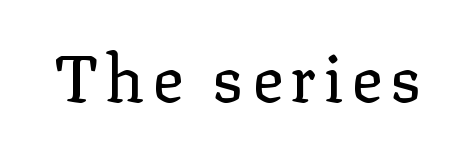
{"serif": "yes", "italic": "no", "bold": "no", "weight": "regular", "width": "normal", "stroke_contrast": "low", "x_height": "medium", "monospaced": "no", "underline": "no", "glyph_px": 65}
